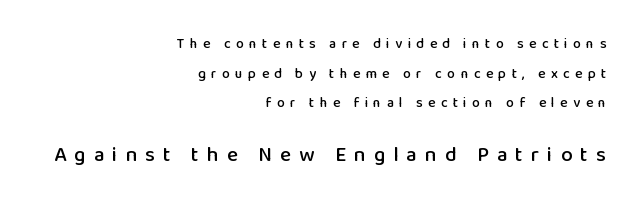
{"italic": "no", "underline": "no", "align": "right", "line_spacing": "loose", "line_spacing_ratio": 2.12, "letter_spacing": "wide", "letter_spacing_em": 0.38, "larger_block": "second", "size_ratio": 1.5, "glyph_px": 21}
